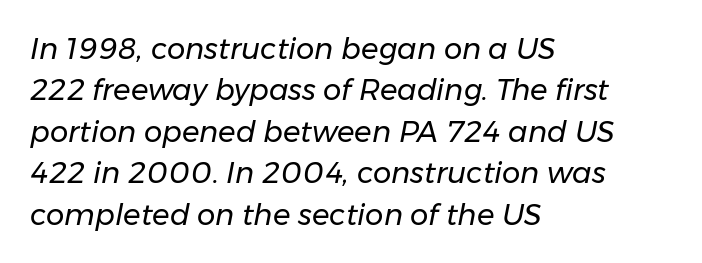
{"italic": "yes", "lean": "right", "slant_degrees": 11, "bold": "no", "weight": "regular", "width": "normal", "stroke_contrast": "low", "x_height": "medium", "monospaced": "no", "underline": "no", "align": "left", "line_spacing": "normal", "line_spacing_ratio": 1.43, "letter_spacing": "normal", "letter_spacing_em": 0.0, "glyph_px": 29}
